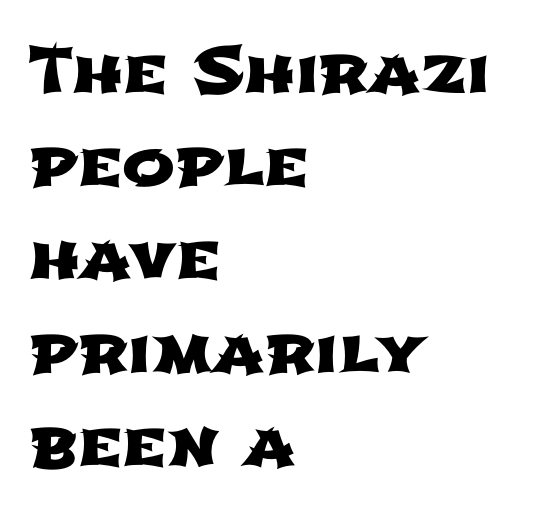
{"serif": "no", "width": "wide", "stroke_contrast": "low", "x_height": "medium", "monospaced": "no", "underline": "no", "align": "left", "line_spacing": "normal", "line_spacing_ratio": 1.48, "letter_spacing": "normal", "letter_spacing_em": 0.0, "glyph_px": 63}
